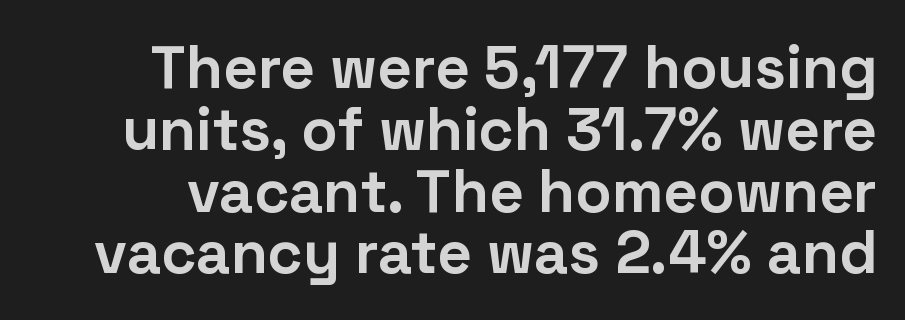
The type sits square on the baseline with zero lean. Whoever set this chose condensed vertical rhythm over breathing room. Caption: bold face, heavy strokes. A clean baseline with only descenders dipping below it. The letters advance in unequal steps, a hallmark of proportional type. Grotesque or geometric, the face here clearly has no serifs.
